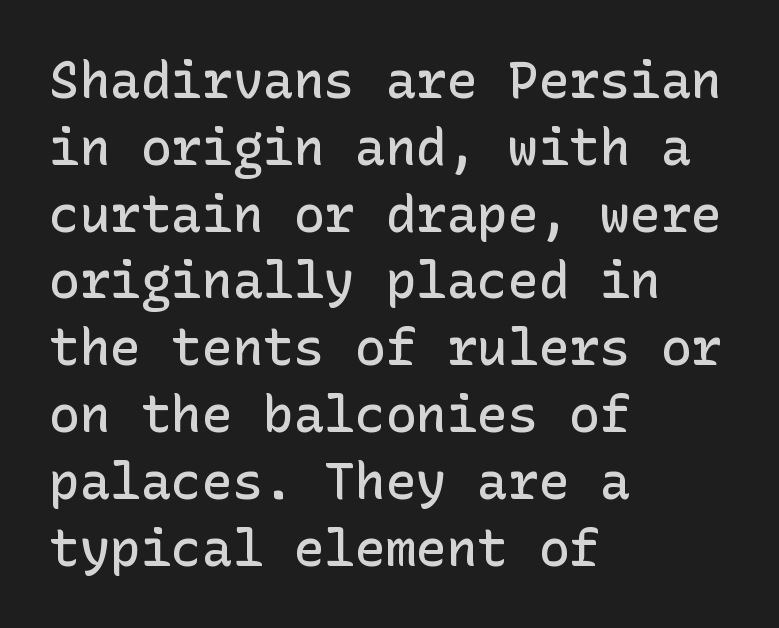
A student would call this left alignment; a typographer would say flush left, rag right. Look at the tracking — it's just the regular setting, nothing added. Posture: vertical. Quick note: interline space is typical. The glyphs in this specimen are sans serif. Emphasis by weight is partial: semibold.
